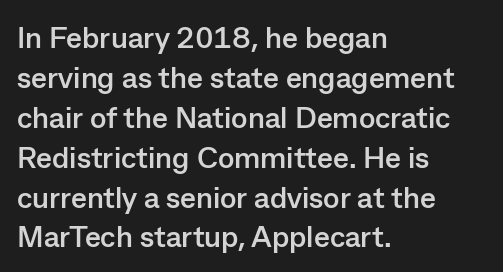
Short and long lines alike share a common starting point at left. These lines are rendered in a variable-pitch font. A normal amount of white space separates one row of letters from the next. It's the straight-up-and-down kind of type. These lines keep a tight, regular rhythm from letter to letter.
